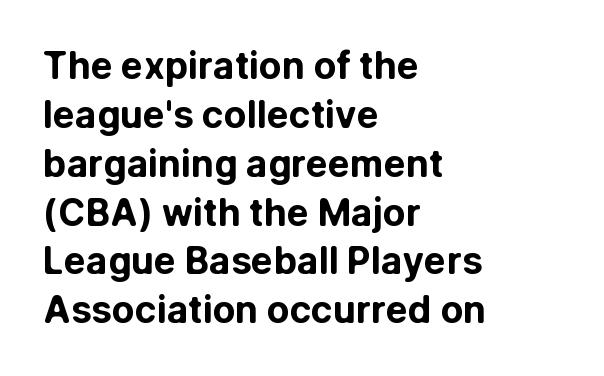
Nothing sits at the stroke ends, so this counts as sans-serif. Every row of glyphs begins at an identical x-position on the left. Compared with typical paragraphs, the rows here are spaced about the same. The face used here is rendered with its standard letterfit.
